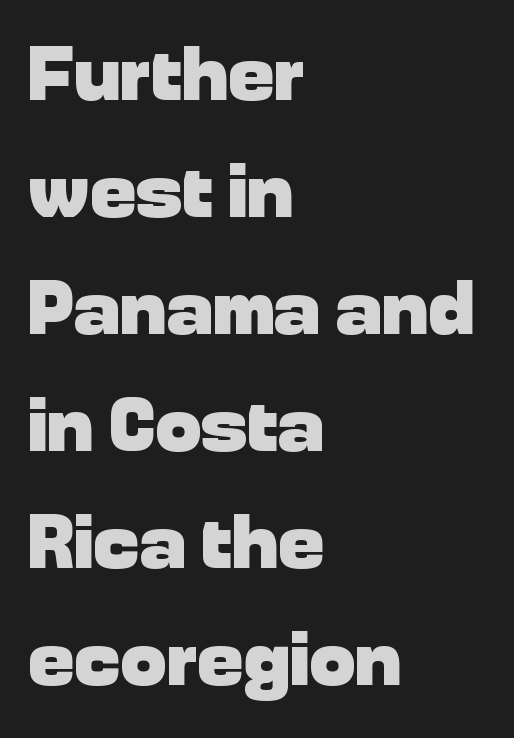
Q: Is the text bold? A: Yes.
Q: Is the text italic (slanted)? A: No, it is upright.
Q: Is the typeface a serif or a sans-serif typeface? A: Sans-serif.
Q: Is the text underlined? A: No.
Q: How is the paragraph aligned? A: Left-aligned.
Q: Is the spacing between letters normal or unusually wide? A: Normal.
Q: Is the spacing between lines tight, normal or loose? A: Normal.
Q: Width (condensed, normal, or wide)? A: Normal.
Q: Stroke contrast? A: Low.
Q: x-height? A: Medium.
Q: Monospaced? A: No.
